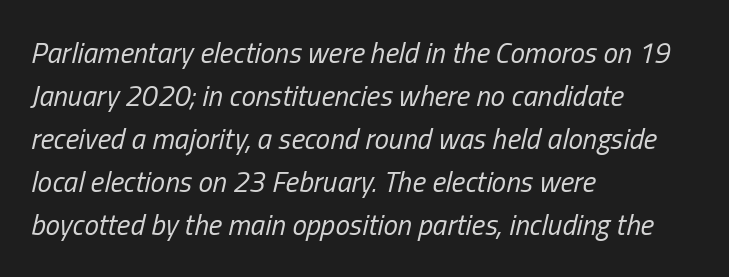
{"italic": "yes", "lean": "right", "slant_degrees": 13, "bold": "no", "weight": "regular", "width": "condensed", "stroke_contrast": "low", "x_height": "medium", "monospaced": "no", "underline": "no", "align": "left", "line_spacing": "normal", "line_spacing_ratio": 1.48, "letter_spacing": "normal", "letter_spacing_em": 0.0, "glyph_px": 29}
